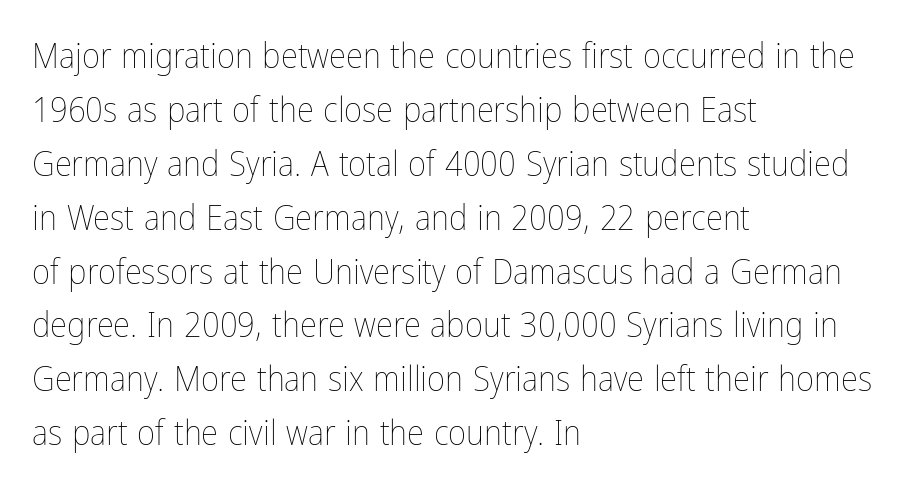
The image shows 35 px thin, condensed type, upright; set left-aligned, normal line spacing (1.54x), normal letter spacing, not underlined; low stroke contrast and a medium x-height.
